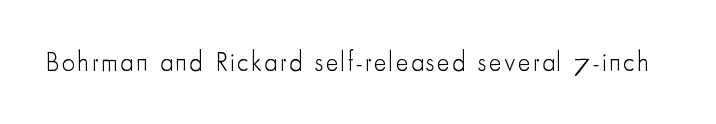
Q: Is the text bold? A: No.
Q: Is the text italic (slanted)? A: No, it is upright.
Q: Is the text underlined? A: No.
